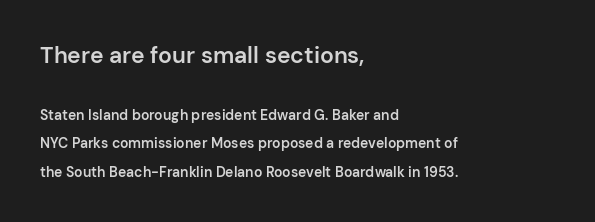
The image shows 23 px text type, upright; set left-aligned, loose line spacing (2.05x), normal letter spacing, not underlined; the first (top) block is 1.64x larger.
